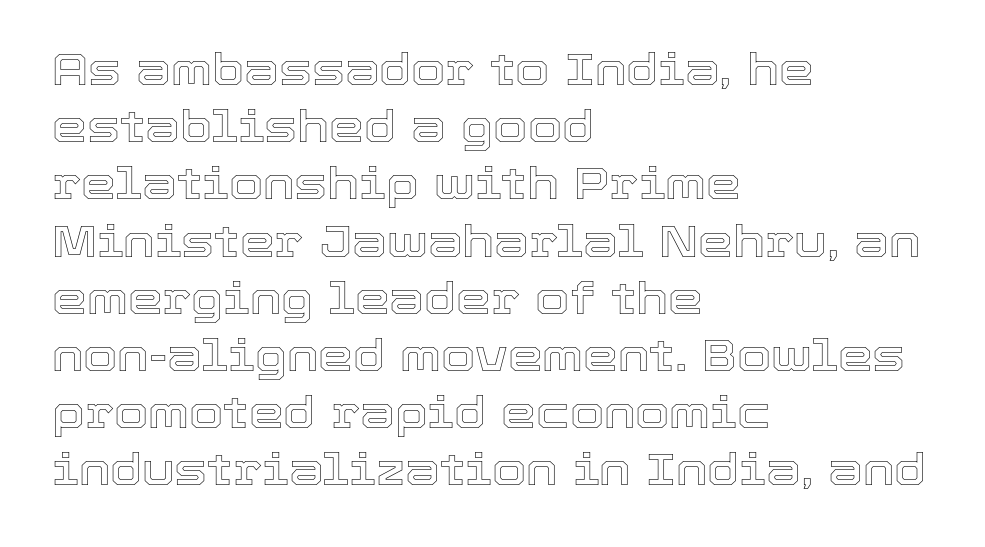
{"italic": "no", "width": "normal", "x_height": "medium", "monospaced": "no", "underline": "no", "align": "left", "line_spacing": "normal", "line_spacing_ratio": 1.3, "letter_spacing": "normal", "letter_spacing_em": 0.0, "glyph_px": 44}
